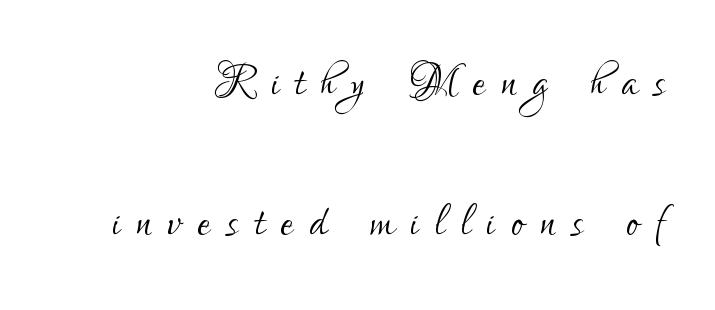
The lines are spread far apart with generous leading. The paragraph has a hard right edge and a soft left edge. Characters follow at a spacing far wider than the type designer built in.
